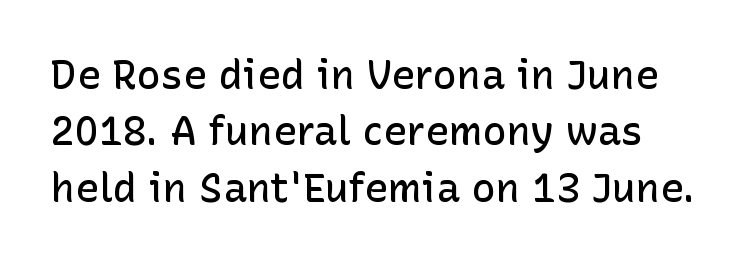
Q: Is the text bold? A: Semi-bold.
Q: Is the text italic (slanted)? A: No, it is upright.
Q: Is the typeface a serif or a sans-serif typeface? A: Sans-serif.
Q: Is the text underlined? A: No.
Q: Is the spacing between letters normal or unusually wide? A: Normal.
Q: Is the spacing between lines tight, normal or loose? A: Normal.
Q: Width (condensed, normal, or wide)? A: Normal.
Q: Stroke contrast? A: Low.
Q: x-height? A: Medium.
Q: Monospaced? A: No.
